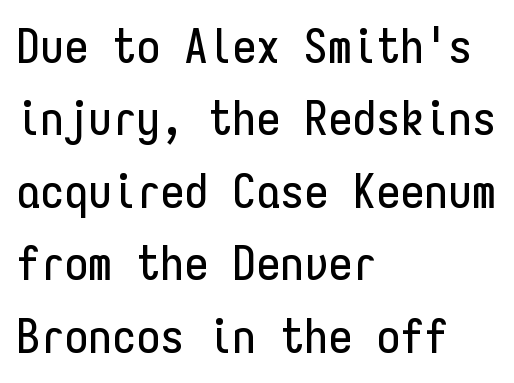
The image shows 48 px condensed sans-serif type, upright, monospaced; set left-aligned, normal line spacing (1.51x), normal letter spacing, not underlined; low stroke contrast and a medium x-height.
